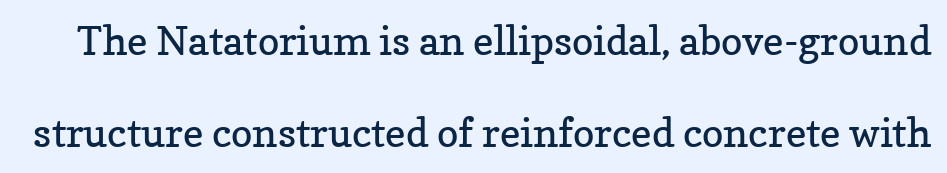
The passage shown is typed in a proportional face where columns would drift. Is this a sans? No — the strokes have serifs. No letter is thick-stroked: the sample isn't bold. Quick note: not italic, upright.
